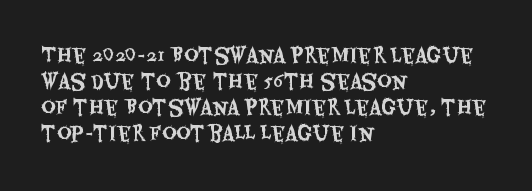
{"italic": "no", "underline": "no", "align": "left", "line_spacing": "normal", "line_spacing_ratio": 1.3, "letter_spacing": "normal", "letter_spacing_em": 0.0, "glyph_px": 20}
